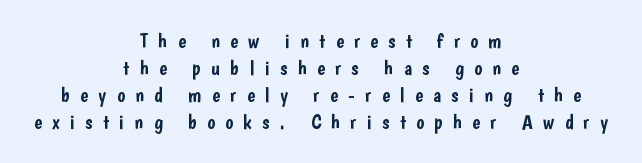
The image shows 21 px text type, upright; set centered, normal line spacing (1.28x), unusually wide letter spacing (+0.49 em), not underlined.
